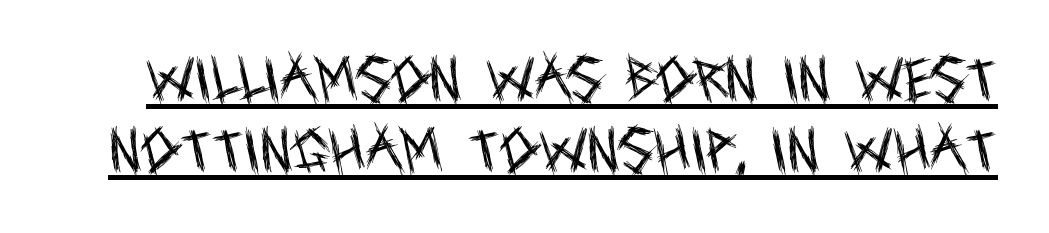
The image shows 49 px regular-weight, condensed sans-serif type, upright; set normal line spacing (1.45x), normal letter spacing, underlined; a large x-height.
